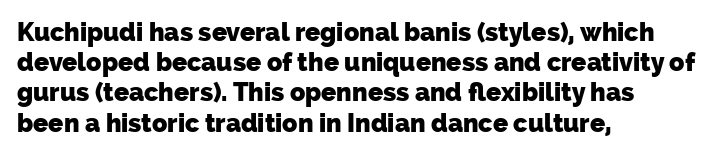
Default kerning and tracking; the words read as compact shapes. The text block is weighted toward the left margin, trailing off unevenly rightward. Only glyphs here, with clear space below each row. Pretty heavy lettering here — definitely bold.
